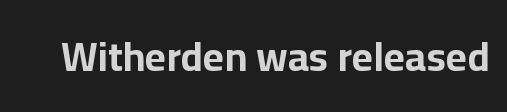
Q: Is the text bold? A: Yes.
Q: Is the text italic (slanted)? A: No, it is upright.
Q: Is the typeface a serif or a sans-serif typeface? A: Sans-serif.
Q: Is the text underlined? A: No.
Q: Is the spacing between letters normal or unusually wide? A: Normal.
Q: Width (condensed, normal, or wide)? A: Normal.
Q: Stroke contrast? A: Low.
Q: x-height? A: Medium.
Q: Monospaced? A: No.
